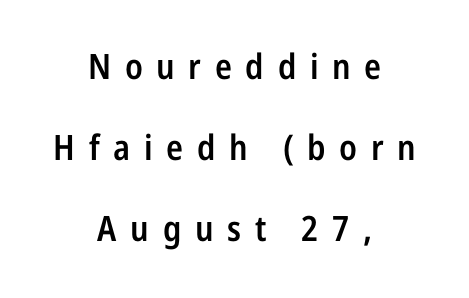
The image shows 35 px semibold, condensed sans-serif type, upright; set centered, loose line spacing (2.31x), unusually wide letter spacing (+0.39 em), not underlined; low stroke contrast and a medium x-height.
